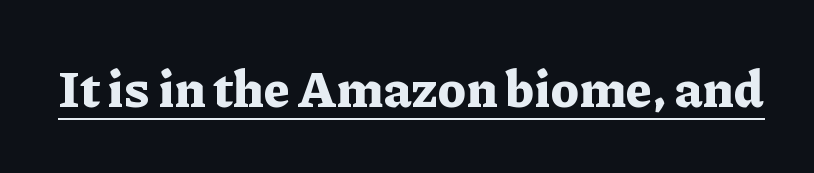
Q: Is the text bold? A: Yes.
Q: Is the text italic (slanted)? A: No, it is upright.
Q: Is the typeface a serif or a sans-serif typeface? A: Serif.
Q: Is the text underlined? A: Yes.
Q: Is the spacing between letters normal or unusually wide? A: Normal.
Q: Width (condensed, normal, or wide)? A: Normal.
Q: Stroke contrast? A: Low.
Q: x-height? A: Medium.
Q: Monospaced? A: No.
